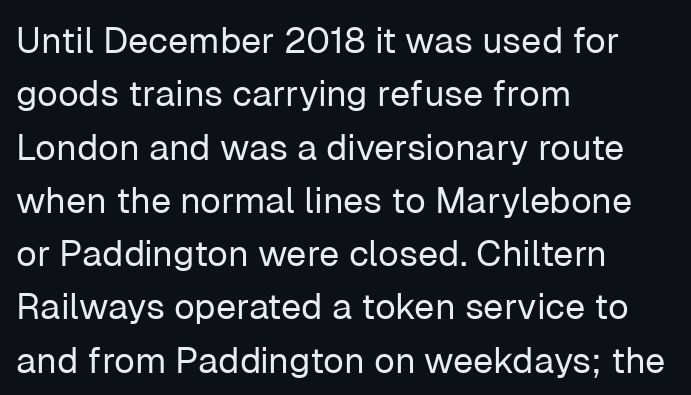
Q: Is the text bold? A: No.
Q: Is the text italic (slanted)? A: No, it is upright.
Q: Is the typeface a serif or a sans-serif typeface? A: Sans-serif.
Q: Is the text underlined? A: No.
Q: How is the paragraph aligned? A: Left-aligned.
Q: Is the spacing between letters normal or unusually wide? A: Normal.
Q: Is the spacing between lines tight, normal or loose? A: Normal.
Q: Width (condensed, normal, or wide)? A: Normal.
Q: Stroke contrast? A: Low.
Q: x-height? A: Medium.
Q: Monospaced? A: No.
